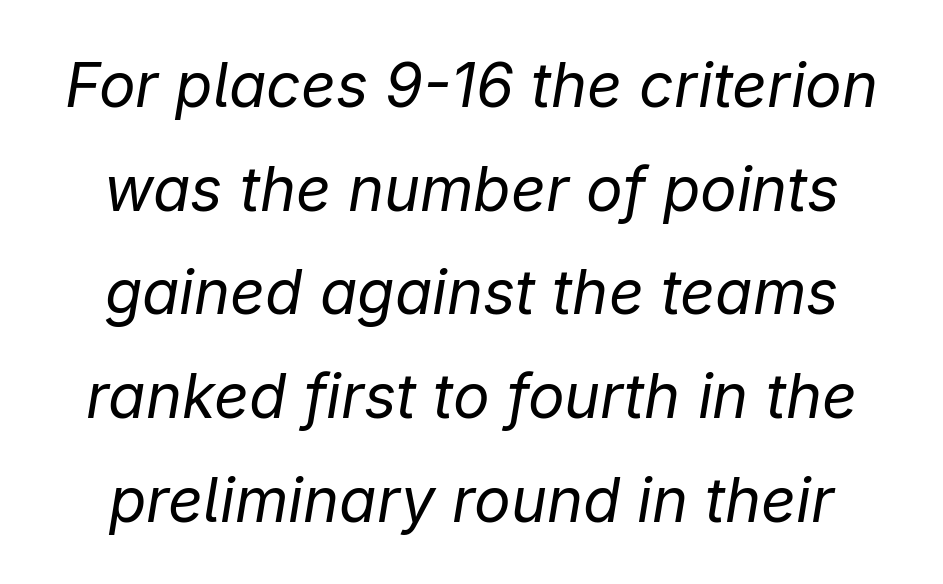
{"italic": "yes", "lean": "right", "slant_degrees": 9, "bold": "no", "weight": "regular", "width": "normal", "stroke_contrast": "low", "x_height": "medium", "monospaced": "no", "underline": "no", "line_spacing": "normal", "line_spacing_ratio": 1.7, "letter_spacing": "normal", "letter_spacing_em": 0.0, "glyph_px": 61}
